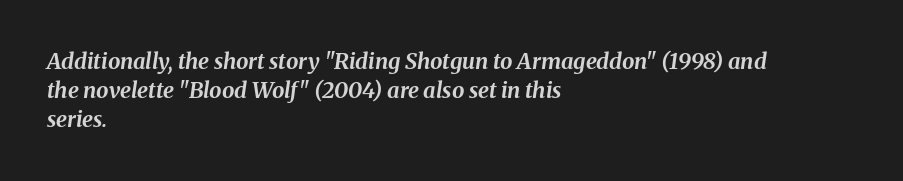
{"italic": "yes", "lean": "right", "slant_degrees": 8, "bold": "yes", "underline": "no", "align": "left", "line_spacing": "normal", "line_spacing_ratio": 1.32, "letter_spacing": "normal", "letter_spacing_em": 0.0, "glyph_px": 22}
